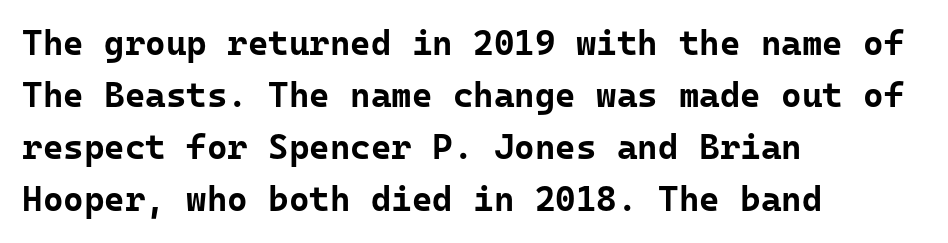
Q: Is the text bold? A: Yes.
Q: Is the text italic (slanted)? A: No, it is upright.
Q: Is the typeface a serif or a sans-serif typeface? A: Sans-serif.
Q: Is the text underlined? A: No.
Q: How is the paragraph aligned? A: Left-aligned.
Q: Is the spacing between letters normal or unusually wide? A: Normal.
Q: Is the spacing between lines tight, normal or loose? A: Normal.
Q: Width (condensed, normal, or wide)? A: Normal.
Q: Stroke contrast? A: Low.
Q: x-height? A: Medium.
Q: Monospaced? A: Yes.
